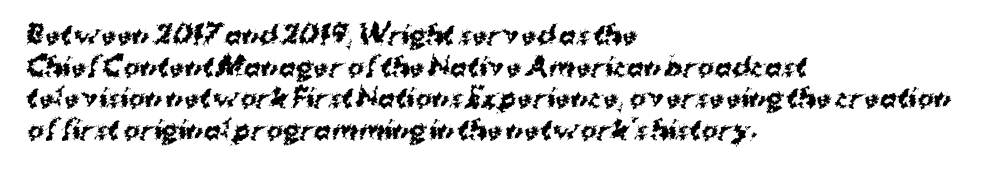
The image shows 25 px bold type; set left-aligned, normal line spacing (1.27x), normal letter spacing, not underlined.
